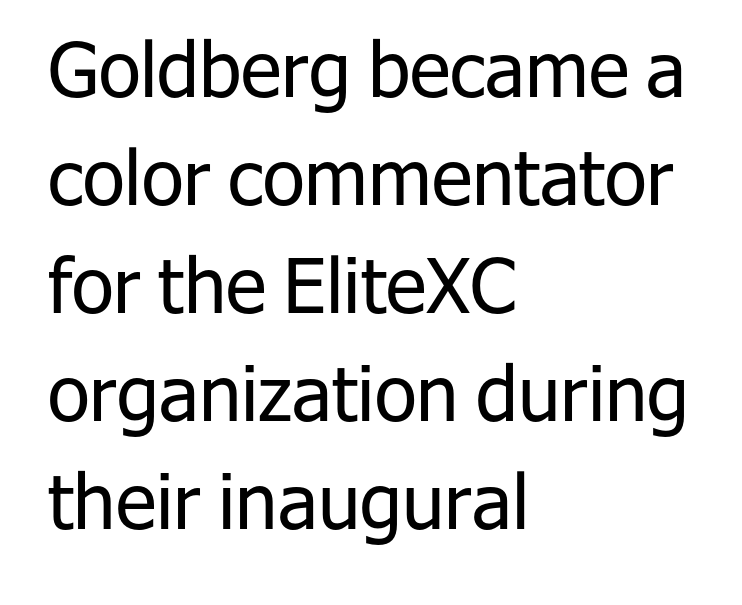
{"serif": "no", "italic": "no", "bold": "no", "weight": "regular", "width": "normal", "stroke_contrast": "low", "x_height": "medium", "monospaced": "no", "underline": "no", "align": "left", "line_spacing": "normal", "line_spacing_ratio": 1.42, "letter_spacing": "normal", "letter_spacing_em": 0.0, "glyph_px": 76}
